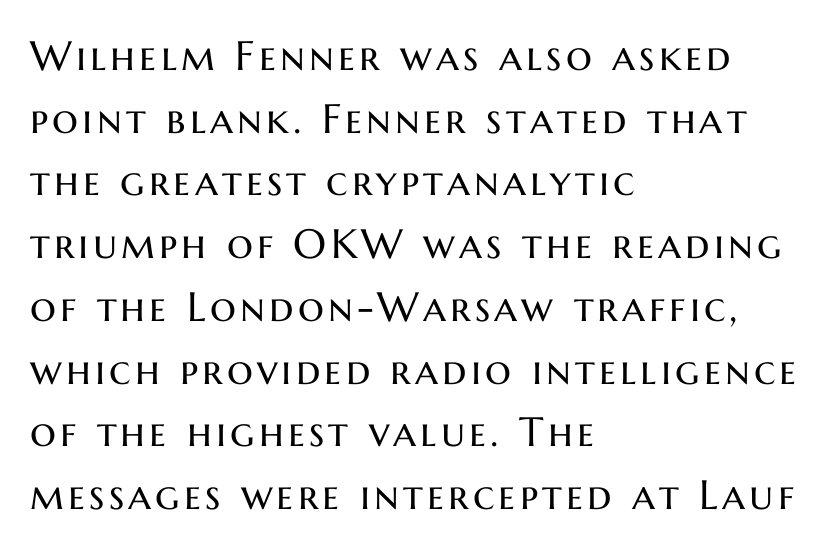
Alignment: flush left. Notice how the stems are strictly vertical — no italics here. Observe the absence of serifs on each vertical stroke in this sample. Underlining? Definitely not there.
